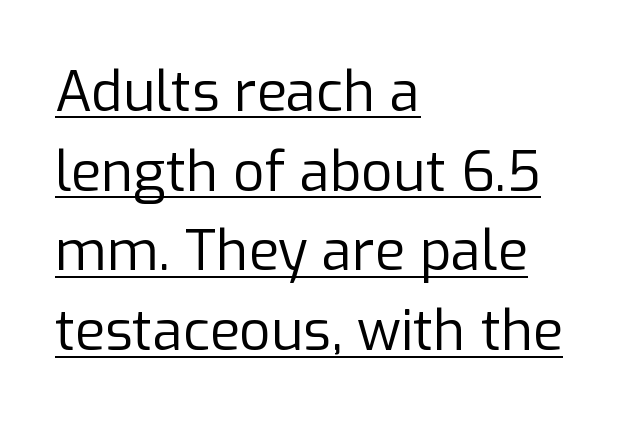
The image shows 55 px regular-weight sans-serif type, upright; set left-aligned, normal line spacing (1.45x), normal letter spacing, underlined; low stroke contrast and a medium x-height.
